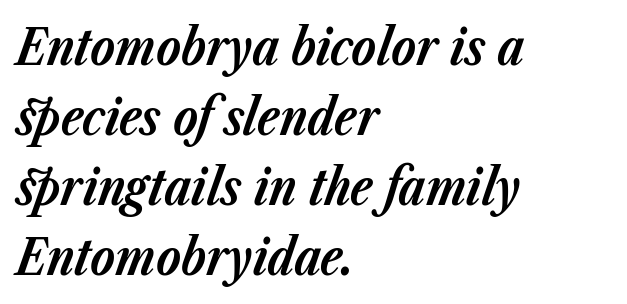
Q: Is the text bold? A: Yes.
Q: Is the text italic (slanted)? A: Yes, it leans right by about 23 degrees.
Q: Is the text underlined? A: No.
Q: How is the paragraph aligned? A: Left-aligned.
Q: Is the spacing between letters normal or unusually wide? A: Normal.
Q: Is the spacing between lines tight, normal or loose? A: Normal.
Q: Width (condensed, normal, or wide)? A: Normal.
Q: Stroke contrast? A: Low.
Q: x-height? A: Medium.
Q: Monospaced? A: No.
